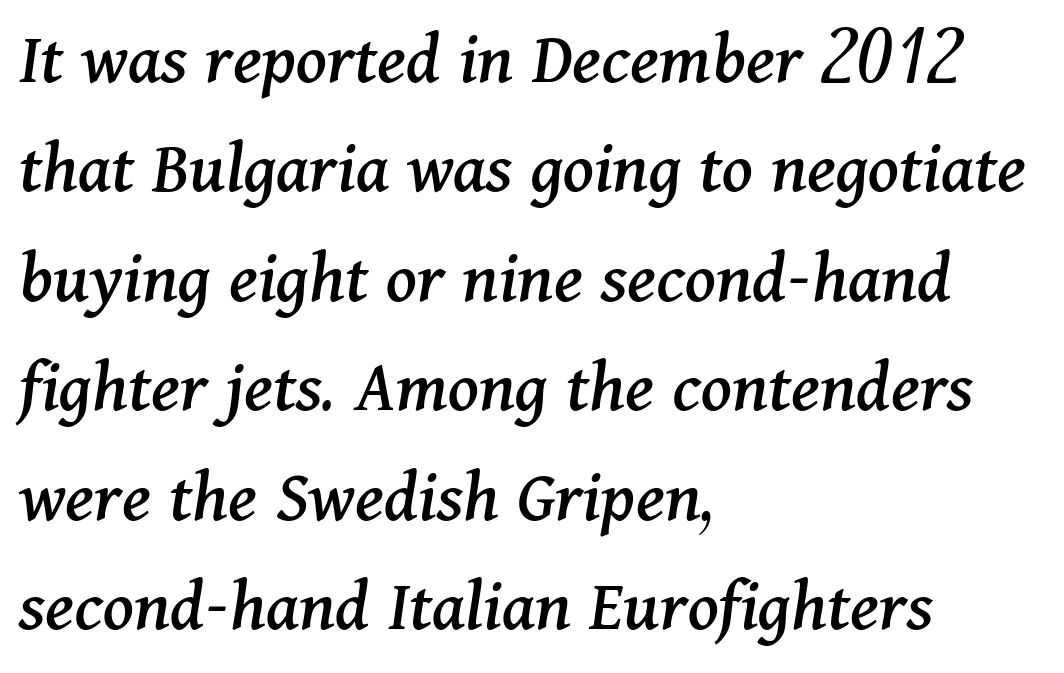
The image shows 76 px serif type, italic (leaning right); set left-aligned, normal line spacing (1.44x), normal letter spacing, not underlined; medium stroke contrast and a medium x-height.
